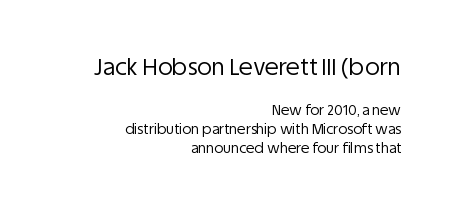
The image shows 23 px text type, upright; set right-aligned, normal line spacing (1.35x), normal letter spacing, not underlined; the first (top) block is 1.64x larger.
